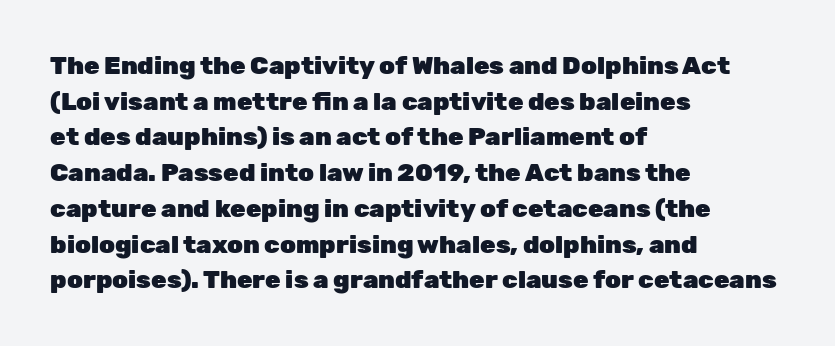
{"italic": "no", "bold": "yes", "underline": "no", "align": "left", "line_spacing": "normal", "line_spacing_ratio": 1.43, "letter_spacing": "normal", "letter_spacing_em": 0.0, "glyph_px": 25}
